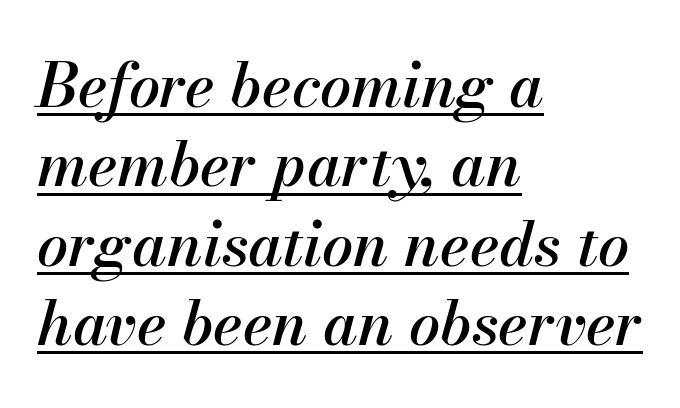
The image shows 62 px text type, italic (leaning right); set left-aligned, normal line spacing (1.28x), normal letter spacing, underlined; medium stroke contrast and a small x-height.
